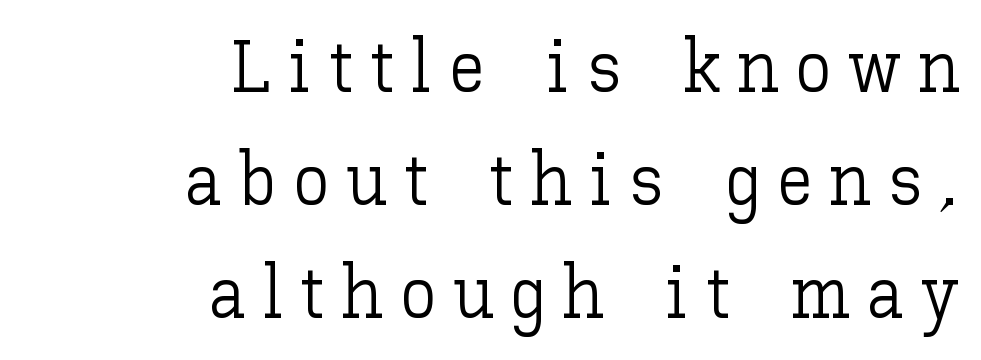
{"italic": "no", "bold": "no", "weight": "light", "width": "normal", "stroke_contrast": "low", "x_height": "medium", "monospaced": "no", "underline": "no", "align": "right", "line_spacing": "normal", "line_spacing_ratio": 1.55, "letter_spacing": "wide", "letter_spacing_em": 0.23, "glyph_px": 73}
